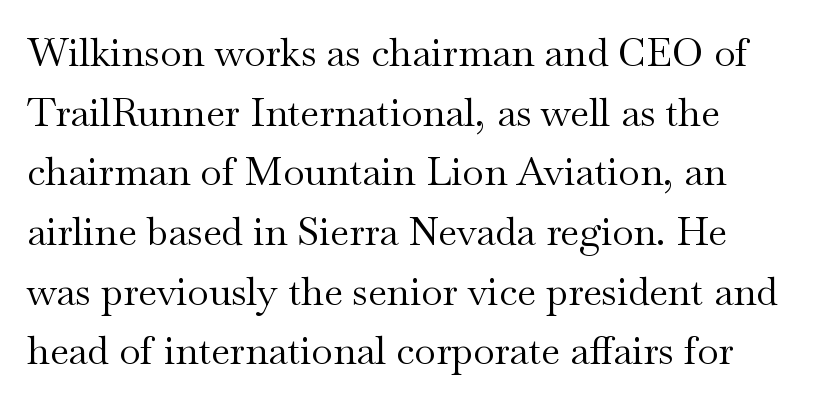
Nothing unusual about the tracking: characters are spaced as the font intends. The lines sit at an ordinary, default distance from one another. The typeface chosen for these lines features serifs. Honestly, there is no underline to notice here at all.
